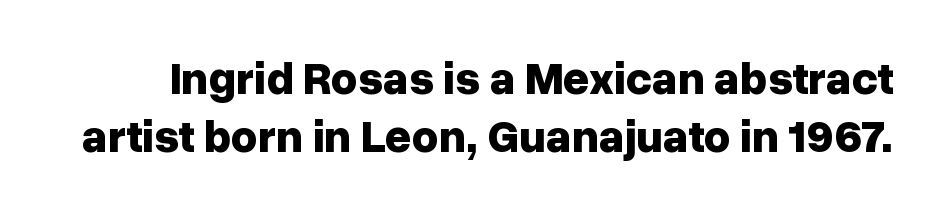
{"serif": "no", "italic": "no", "bold": "yes", "weight": "bold", "width": "normal", "stroke_contrast": "low", "x_height": "medium", "monospaced": "no", "underline": "no", "line_spacing": "normal", "line_spacing_ratio": 1.27, "letter_spacing": "normal", "letter_spacing_em": 0.0, "glyph_px": 46}
